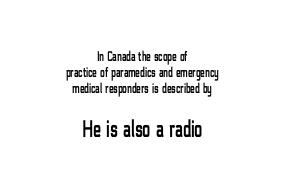
The image shows 24 px text type, upright; set centered, tight line spacing (1.15x), normal letter spacing, not underlined; the second (bottom) block is 1.71x larger.
